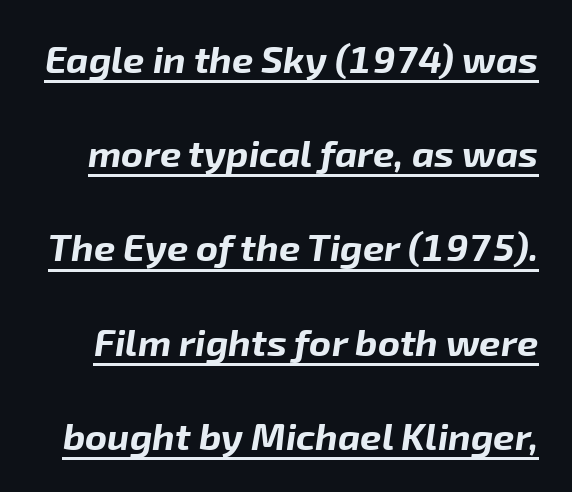
Q: Is the text bold? A: Yes.
Q: Is the text italic (slanted)? A: Yes, it leans right by about 8 degrees.
Q: Is the text underlined? A: Yes.
Q: Is the spacing between letters normal or unusually wide? A: Normal.
Q: Is the spacing between lines tight, normal or loose? A: Loose.
Q: Width (condensed, normal, or wide)? A: Normal.
Q: Stroke contrast? A: Low.
Q: x-height? A: Medium.
Q: Monospaced? A: No.
